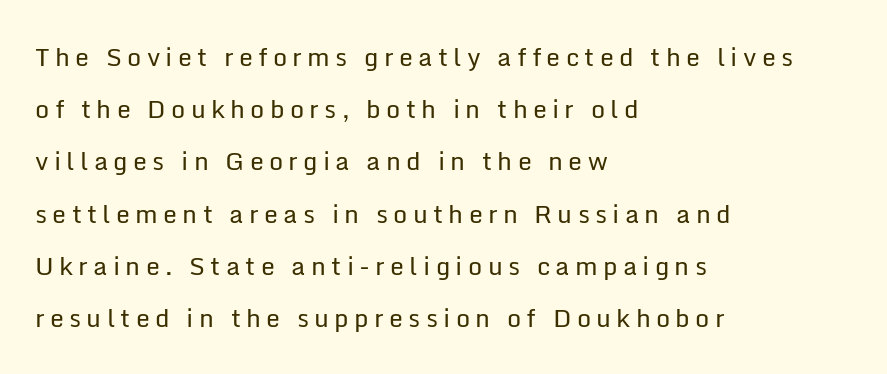
Q: Is the text bold? A: No.
Q: Is the text italic (slanted)? A: No, it is upright.
Q: Is the text underlined? A: No.
Q: How is the paragraph aligned? A: Left-aligned.
Q: Is the spacing between letters normal or unusually wide? A: Unusually wide.
Q: Is the spacing between lines tight, normal or loose? A: Loose.
